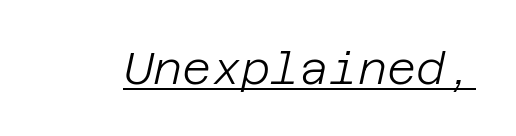
{"italic": "yes", "lean": "right", "slant_degrees": 12, "bold": "no", "weight": "light", "width": "normal", "stroke_contrast": "low", "x_height": "large", "underline": "yes", "letter_spacing": "normal", "letter_spacing_em": 0.0, "glyph_px": 45}
